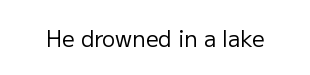
Q: Is the text bold? A: No.
Q: Is the text italic (slanted)? A: No, it is upright.
Q: Is the text underlined? A: No.
Q: Is the spacing between letters normal or unusually wide? A: Normal.
